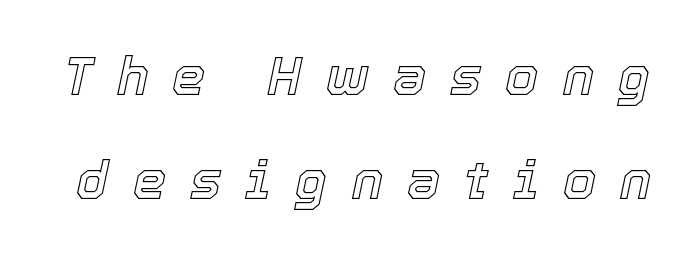
{"italic": "yes", "lean": "right", "slant_degrees": 12, "width": "normal", "x_height": "medium", "monospaced": "no", "underline": "no", "line_spacing": "loose", "line_spacing_ratio": 1.96, "letter_spacing": "wide", "letter_spacing_em": 0.45, "glyph_px": 53}
